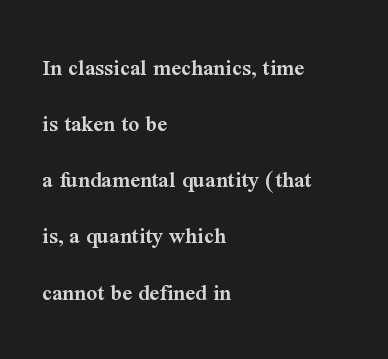
{"italic": "no", "bold": "semi", "underline": "no", "align": "left", "line_spacing": "loose", "line_spacing_ratio": 2.34, "letter_spacing": "normal", "letter_spacing_em": 0.0, "glyph_px": 24}
